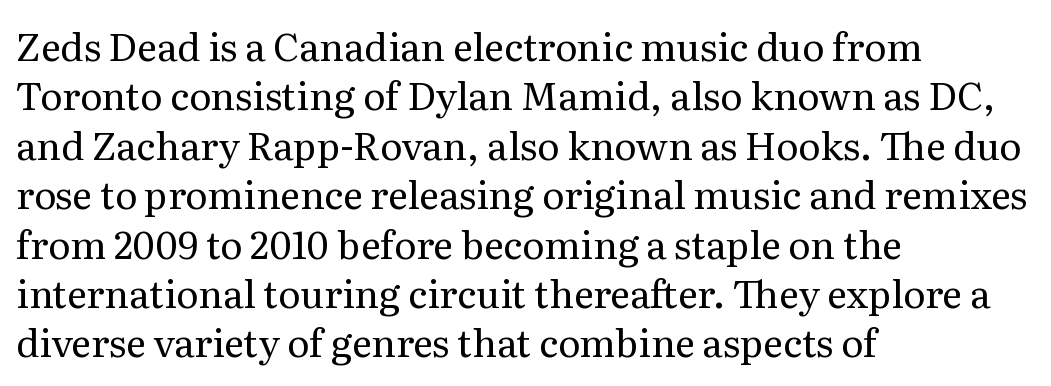
{"serif": "yes", "italic": "no", "bold": "no", "weight": "regular", "width": "normal", "stroke_contrast": "medium", "x_height": "medium", "monospaced": "no", "underline": "no", "align": "left", "line_spacing": "normal", "line_spacing_ratio": 1.3, "letter_spacing": "normal", "letter_spacing_em": 0.0, "glyph_px": 38}
